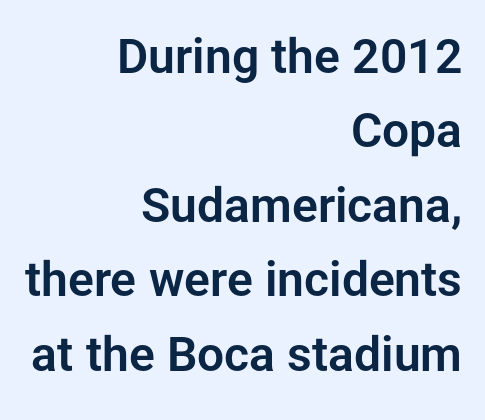
Q: Is the text italic (slanted)? A: No, it is upright.
Q: Is the typeface a serif or a sans-serif typeface? A: Sans-serif.
Q: Is the text underlined? A: No.
Q: How is the paragraph aligned? A: Right-aligned.
Q: Is the spacing between letters normal or unusually wide? A: Normal.
Q: Is the spacing between lines tight, normal or loose? A: Normal.
Q: Width (condensed, normal, or wide)? A: Normal.
Q: Stroke contrast? A: Low.
Q: x-height? A: Medium.
Q: Monospaced? A: No.
